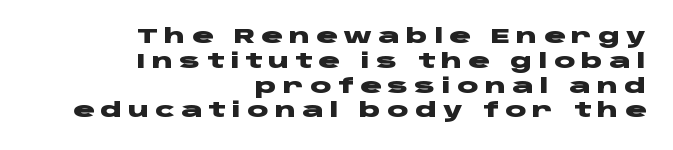
Q: Is the text bold? A: Yes.
Q: Is the text italic (slanted)? A: No, it is upright.
Q: Is the text underlined? A: No.
Q: How is the paragraph aligned? A: Right-aligned.
Q: Is the spacing between letters normal or unusually wide? A: Unusually wide.
